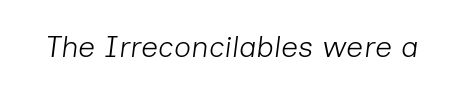
The image shows 30 px light type, italic (leaning right); set normal letter spacing, not underlined; low stroke contrast and a medium x-height.
